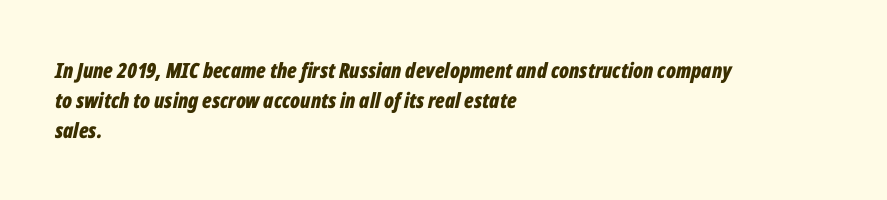
{"italic": "yes", "lean": "right", "slant_degrees": 12, "bold": "yes", "underline": "no", "align": "left", "line_spacing": "normal", "line_spacing_ratio": 1.42, "letter_spacing": "normal", "letter_spacing_em": 0.0, "glyph_px": 21}
